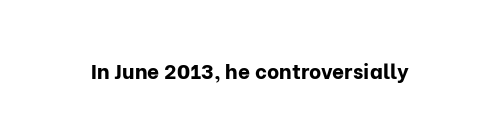
Q: Is the text bold? A: Yes.
Q: Is the text italic (slanted)? A: No, it is upright.
Q: Is the text underlined? A: No.
Q: Is the spacing between letters normal or unusually wide? A: Normal.
